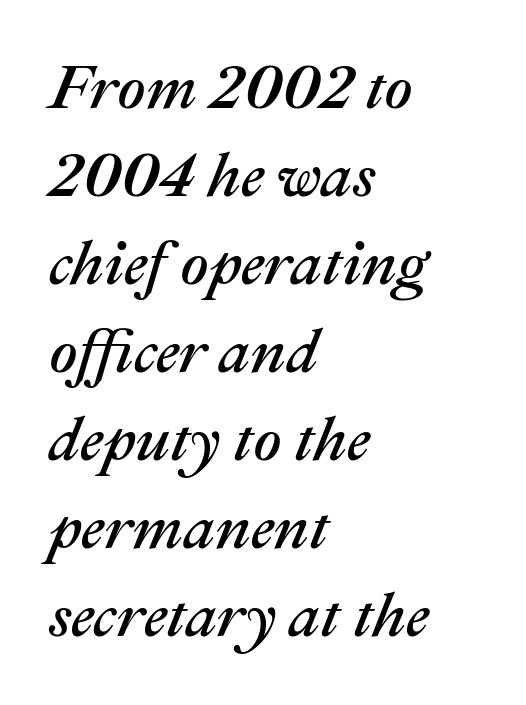
Q: Is the text italic (slanted)? A: Yes, it leans right by about 22 degrees.
Q: Is the text underlined? A: No.
Q: How is the paragraph aligned? A: Left-aligned.
Q: Is the spacing between letters normal or unusually wide? A: Normal.
Q: Is the spacing between lines tight, normal or loose? A: Normal.
Q: Width (condensed, normal, or wide)? A: Normal.
Q: Stroke contrast? A: Medium.
Q: x-height? A: Medium.
Q: Monospaced? A: No.
